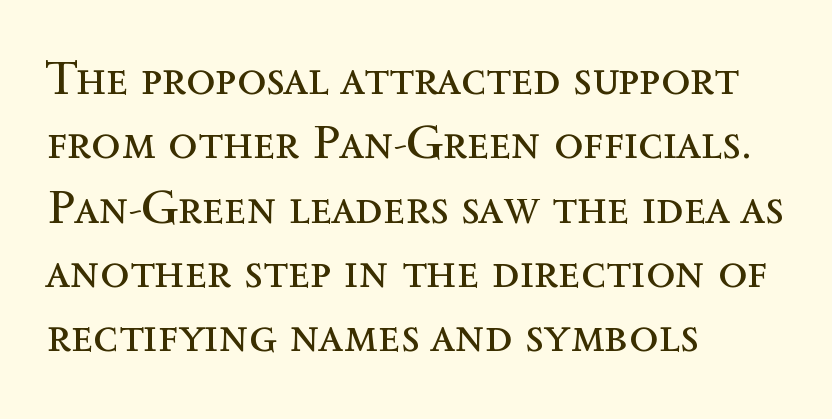
{"italic": "no", "bold": "no", "weight": "regular", "width": "normal", "x_height": "medium", "monospaced": "no", "underline": "no", "align": "left", "line_spacing": "normal", "line_spacing_ratio": 1.34, "letter_spacing": "normal", "letter_spacing_em": 0.0, "glyph_px": 48}
